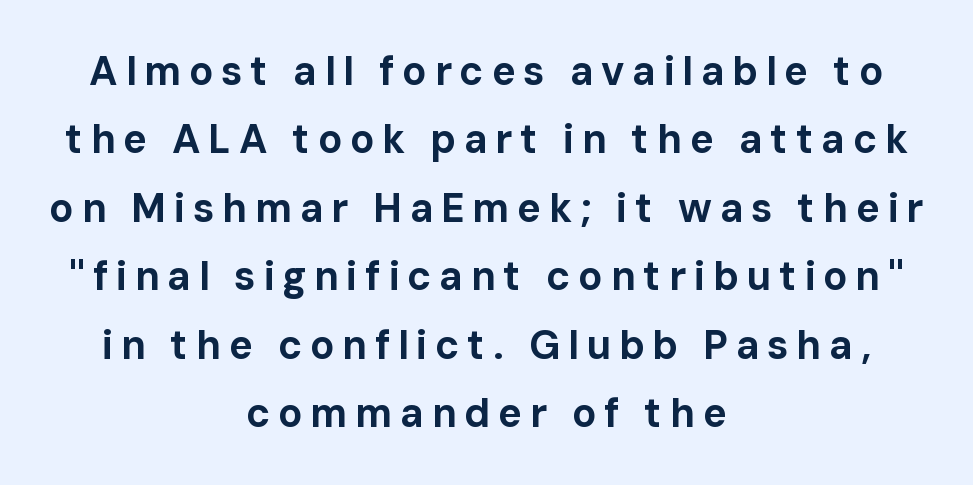
Think of a printed novel: that variable character pitch is what you see here. You can tell from the bare stems that sans-serif type was used. Ascenders rise straight up at ninety degrees. Each line is balanced around a shared central axis. Notice how thick the strokes are: this is what a full bold looks like.
